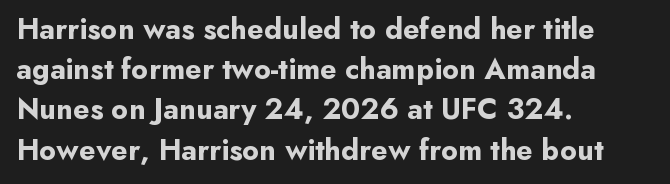
Q: Is the text bold? A: Yes.
Q: Is the text italic (slanted)? A: No, it is upright.
Q: Is the typeface a serif or a sans-serif typeface? A: Sans-serif.
Q: Is the text underlined? A: No.
Q: How is the paragraph aligned? A: Left-aligned.
Q: Is the spacing between letters normal or unusually wide? A: Normal.
Q: Is the spacing between lines tight, normal or loose? A: Normal.
Q: Width (condensed, normal, or wide)? A: Normal.
Q: Stroke contrast? A: Low.
Q: x-height? A: Small.
Q: Monospaced? A: No.
